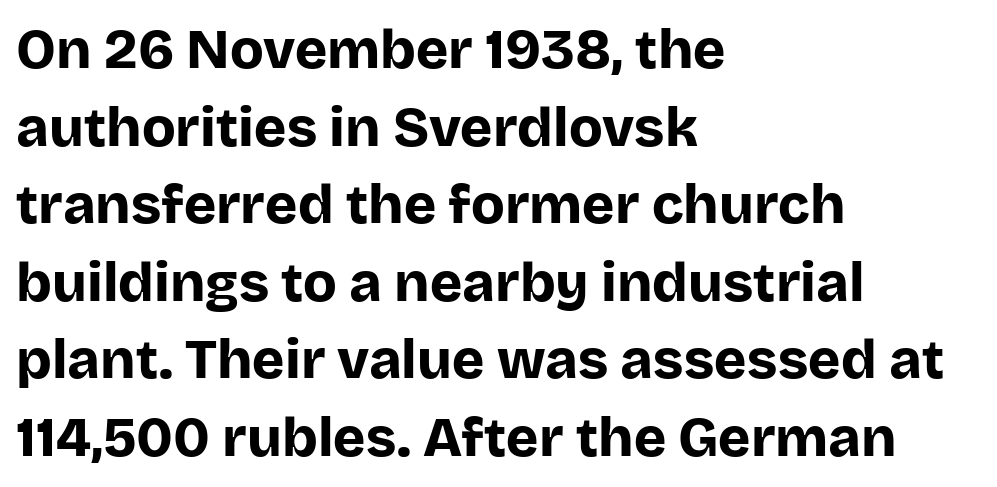
Note: no serifs on the glyphs. These lines carry a lot of weight — the face is fully bold. One glance says typical: line gaps are just what's usual. In terms of letterspacing, this is plain default setting.
